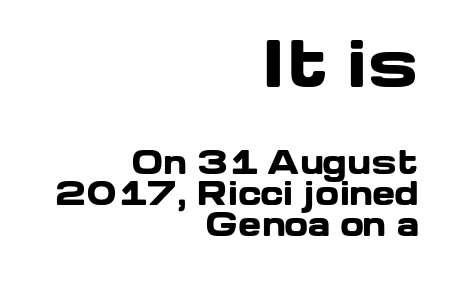
{"serif": "no", "italic": "no", "bold": "yes", "weight": "heavy", "width": "wide", "stroke_contrast": "low", "x_height": "medium", "monospaced": "no", "underline": "no", "align": "right", "line_spacing": "tight", "line_spacing_ratio": 1.0, "letter_spacing": "normal", "letter_spacing_em": 0.0, "larger_block": "first", "size_ratio": 2.0, "glyph_px": 62}
